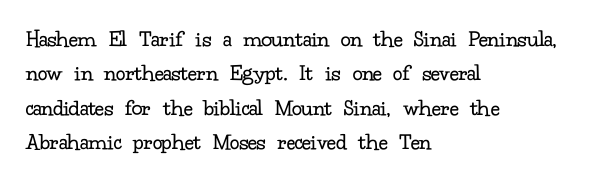
Vertical stems look standard width or narrower in stroke. Default kerning and tracking; the words read as compact shapes. These lines are set flush left with a ragged right edge. The baseline area is clear.
